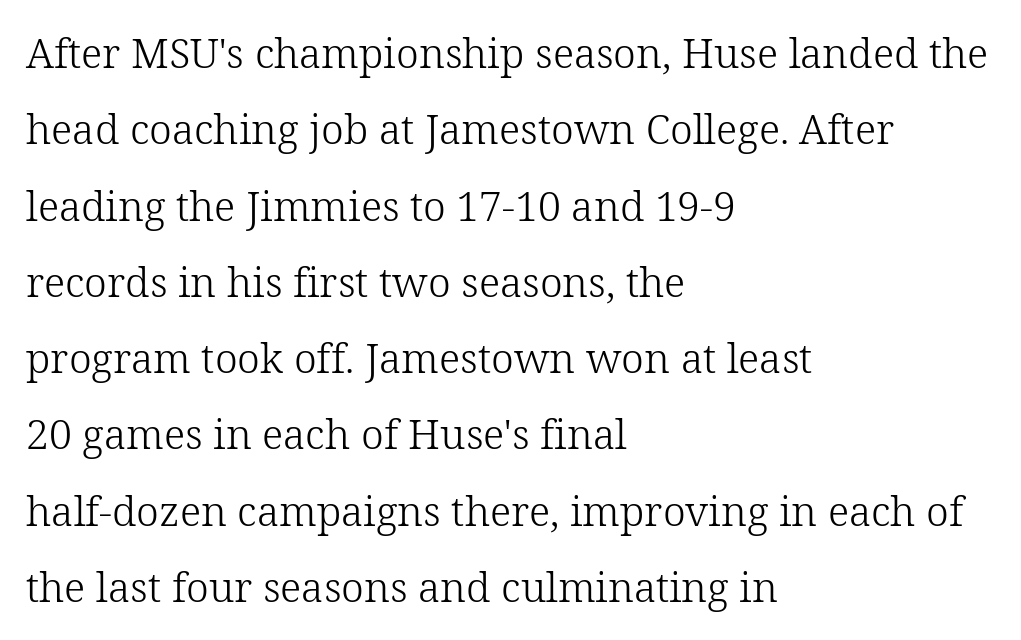
The image shows 41 px light serif type, upright; set left-aligned, line spacing 1.86x, normal letter spacing, not underlined; low stroke contrast and a medium x-height.
